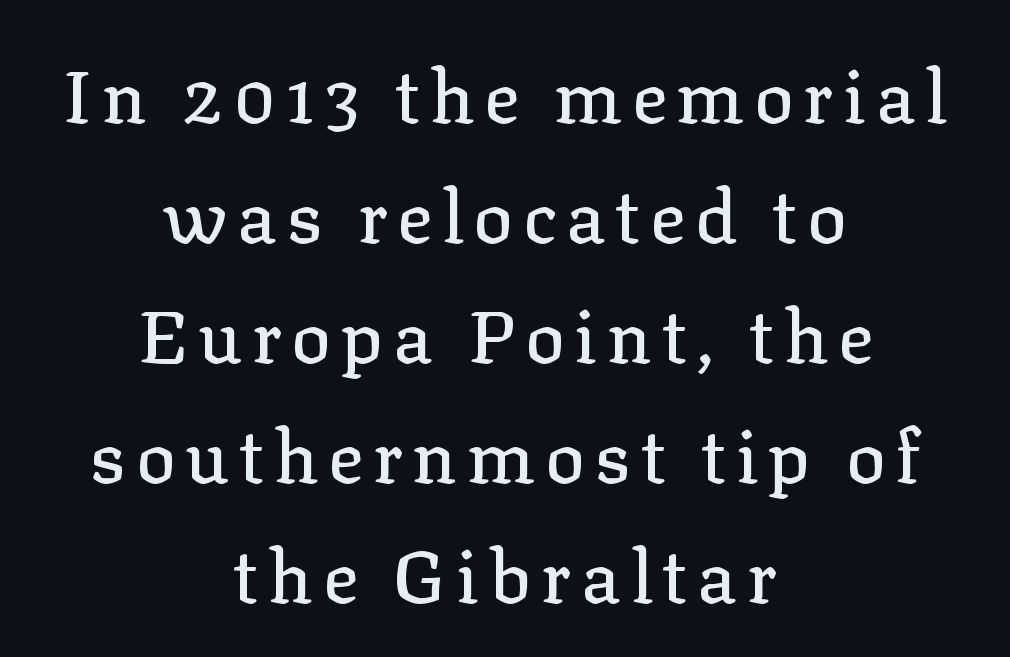
{"serif": "yes", "italic": "no", "width": "normal", "stroke_contrast": "low", "x_height": "medium", "monospaced": "no", "underline": "no", "align": "center", "line_spacing": "normal", "line_spacing_ratio": 1.62, "glyph_px": 74}
